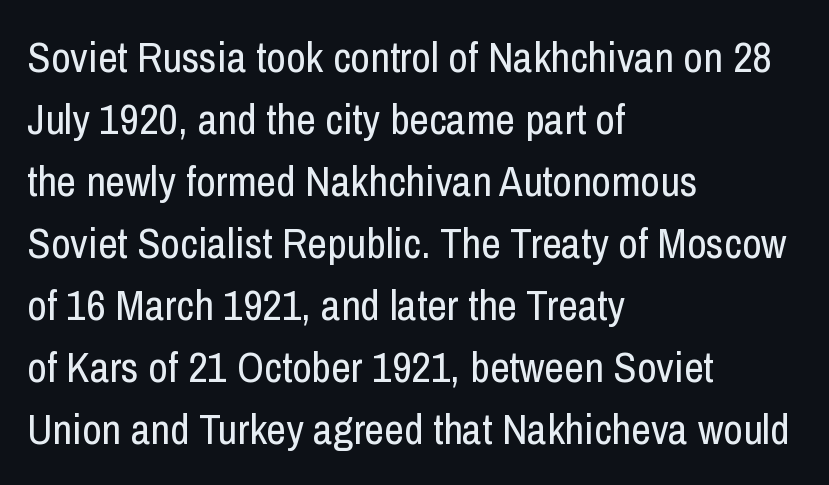
The image shows 43 px regular-weight, condensed sans-serif type, upright; set left-aligned, normal line spacing (1.44x), normal letter spacing, not underlined; low stroke contrast and a medium x-height.
